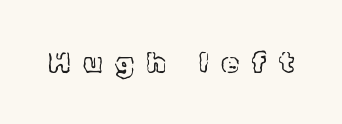
This sample uses an upright cut, with every glyph sitting square on the baseline. Words appear elongated and porous because spacing is wide. Note the varied advance widths — an 'i' is clearly narrower than an 'm'. Letters rest on an invisible, unmarked baseline.
